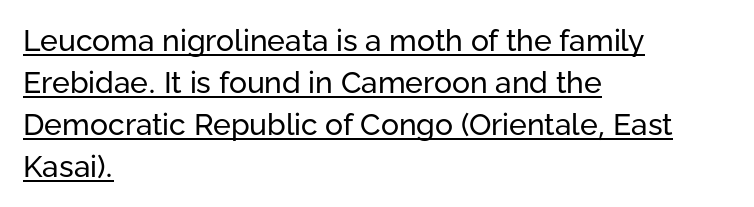
{"serif": "no", "italic": "no", "bold": "no", "weight": "regular", "width": "normal", "stroke_contrast": "low", "x_height": "medium", "monospaced": "no", "underline": "yes", "align": "left", "line_spacing": "normal", "line_spacing_ratio": 1.4, "letter_spacing": "normal", "letter_spacing_em": 0.0, "glyph_px": 30}
